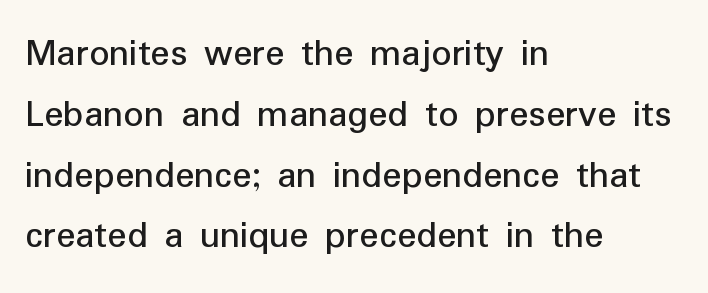
This sample uses plain, unmodified letter spacing. Stroke terminals: plain, sans-serif. Whoever set this chose a conventional vertical rhythm. In terms of posture, this sample is upright.
